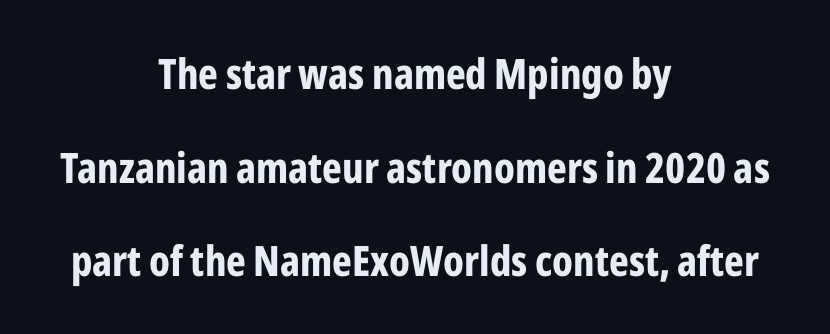
{"serif": "no", "italic": "no", "bold": "yes", "weight": "bold", "width": "condensed", "stroke_contrast": "low", "x_height": "medium", "monospaced": "no", "underline": "no", "align": "center", "line_spacing": "loose", "line_spacing_ratio": 2.23, "letter_spacing": "normal", "letter_spacing_em": 0.0, "glyph_px": 42}
